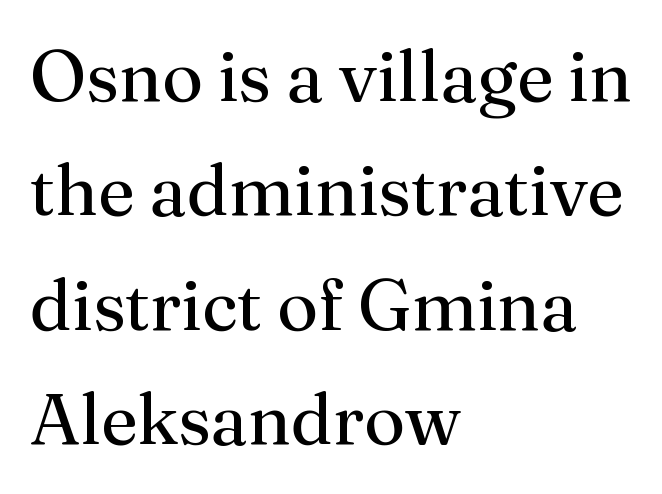
The image shows 72 px regular-weight serif type, upright; set left-aligned, normal line spacing (1.59x), normal letter spacing, not underlined; medium stroke contrast and a medium x-height.
